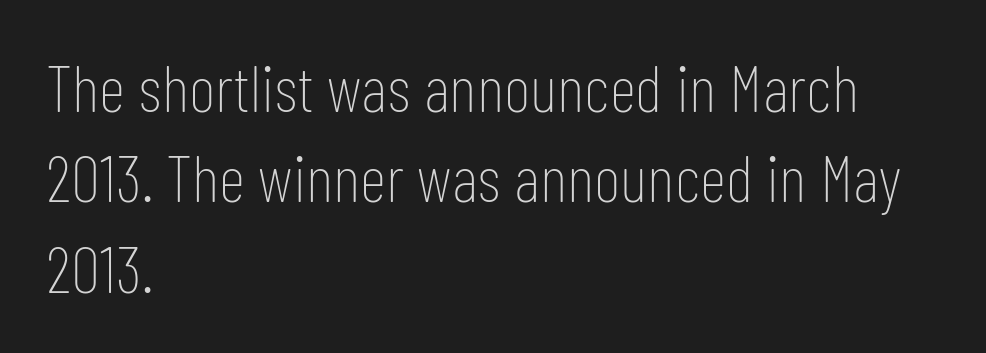
The face looks like a standard text weight, possibly lighter. Character widths vary here, with narrow letters taking less room than wide ones. Nope, not italic — everything's standing straight. These lines are composed in type without serifs. Visually the block forms a straight wall on the left and a jagged coastline on the right. The vertical gap from one line to the next is medium.
